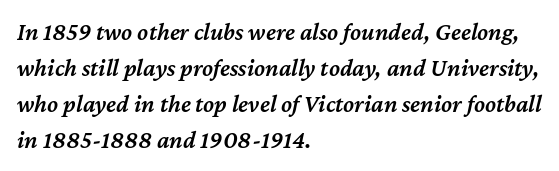
Q: Is the text bold? A: Semi-bold.
Q: Is the text italic (slanted)? A: Yes, it leans right by about 12 degrees.
Q: Is the text underlined? A: No.
Q: How is the paragraph aligned? A: Left-aligned.
Q: Is the spacing between letters normal or unusually wide? A: Normal.
Q: Is the spacing between lines tight, normal or loose? A: Normal.
